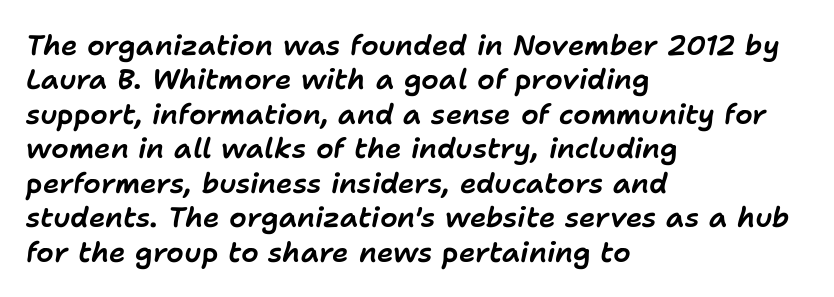
Letters rest on an invisible, unmarked baseline. Is the type slanted? Yes — the strokes lean at a clear angle. Is this a fixed-width face? No — the glyphs have proportional, varying widths. The lines are quadded left. The gaps between neighbouring characters are ordinary and unremarkable.
